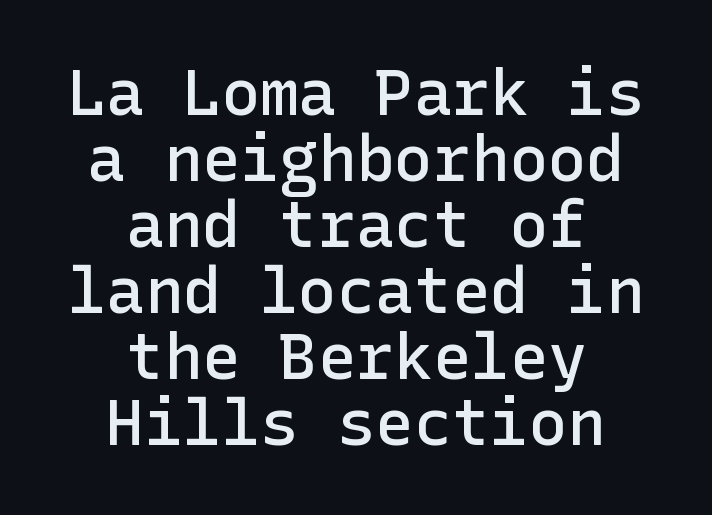
What weight is shown? A semibold, between regular and bold. Inter-character spacing is left at the font's built-in metrics. These lines huddle together more closely than default settings would place them. Horizontal alignment here is central, giving a formal, balanced look. Does the type have serifs? No, each stem ends abruptly. A clean baseline with only descenders dipping below it.
